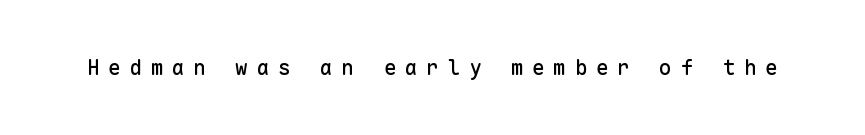
Every stem runs plumb, perpendicular to the baseline. Is the letter spacing exaggerated? Yes — the characters are pushed far apart. This rendering features lettering with no underline.
